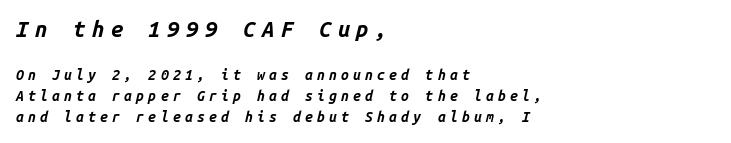
The image shows 22 px bold type, italic (leaning right); set left-aligned, normal line spacing (1.49x), unusually wide letter spacing (+0.3 em), not underlined; the first (top) block is 1.57x larger.
